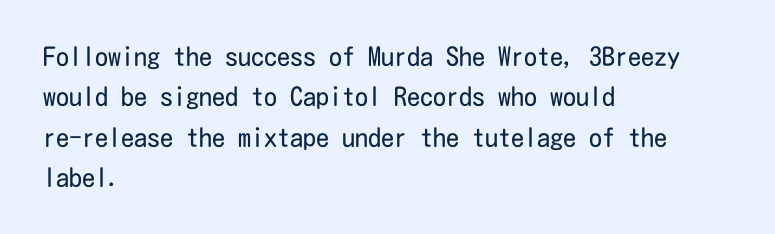
Q: Is the text bold? A: No.
Q: Is the text italic (slanted)? A: No, it is upright.
Q: Is the text underlined? A: No.
Q: How is the paragraph aligned? A: Left-aligned.
Q: Is the spacing between letters normal or unusually wide? A: Normal.
Q: Is the spacing between lines tight, normal or loose? A: Normal.
